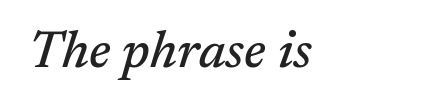
Q: Is the text italic (slanted)? A: Yes, it leans right by about 17 degrees.
Q: Is the typeface a serif or a sans-serif typeface? A: Serif.
Q: Is the text underlined? A: No.
Q: Is the spacing between letters normal or unusually wide? A: Normal.
Q: Width (condensed, normal, or wide)? A: Normal.
Q: Stroke contrast? A: Medium.
Q: x-height? A: Medium.
Q: Monospaced? A: No.
